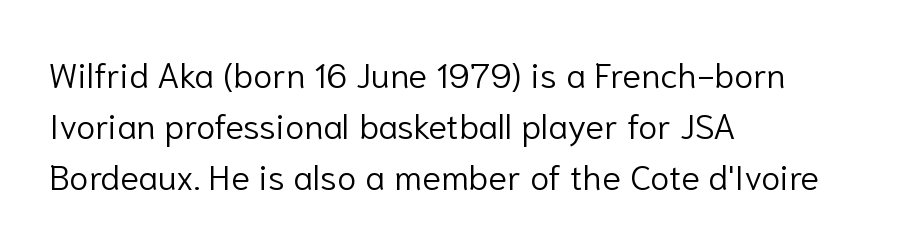
Q: Is the text bold? A: No.
Q: Is the text italic (slanted)? A: No, it is upright.
Q: Is the typeface a serif or a sans-serif typeface? A: Sans-serif.
Q: Is the text underlined? A: No.
Q: How is the paragraph aligned? A: Left-aligned.
Q: Is the spacing between letters normal or unusually wide? A: Normal.
Q: Is the spacing between lines tight, normal or loose? A: Normal.
Q: Width (condensed, normal, or wide)? A: Normal.
Q: Stroke contrast? A: Low.
Q: x-height? A: Medium.
Q: Monospaced? A: No.
